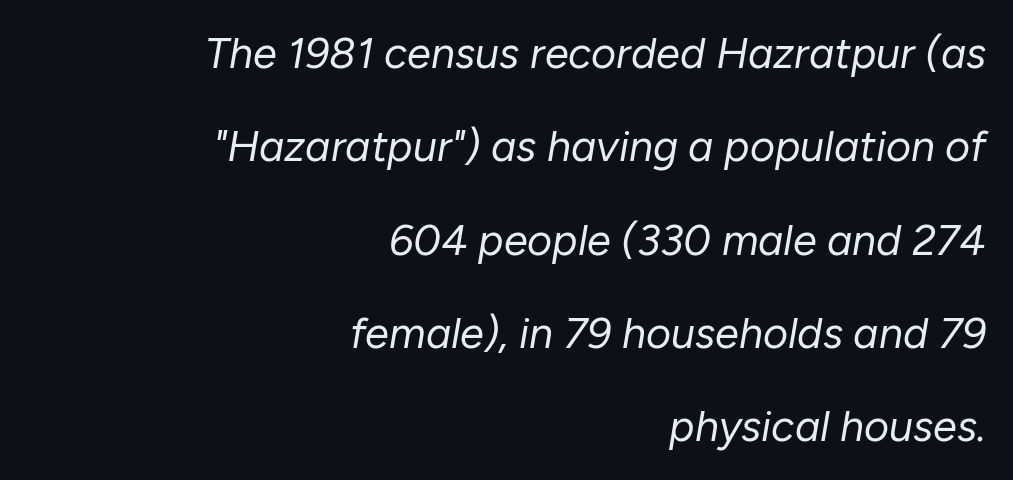
Vertically, the passage feels expansive, rows floating well apart. Heft: none added — not bold. Varying glyph widths throughout — classic text-font behaviour. Tracking here is standard; glyphs follow each other at the usual distance.
